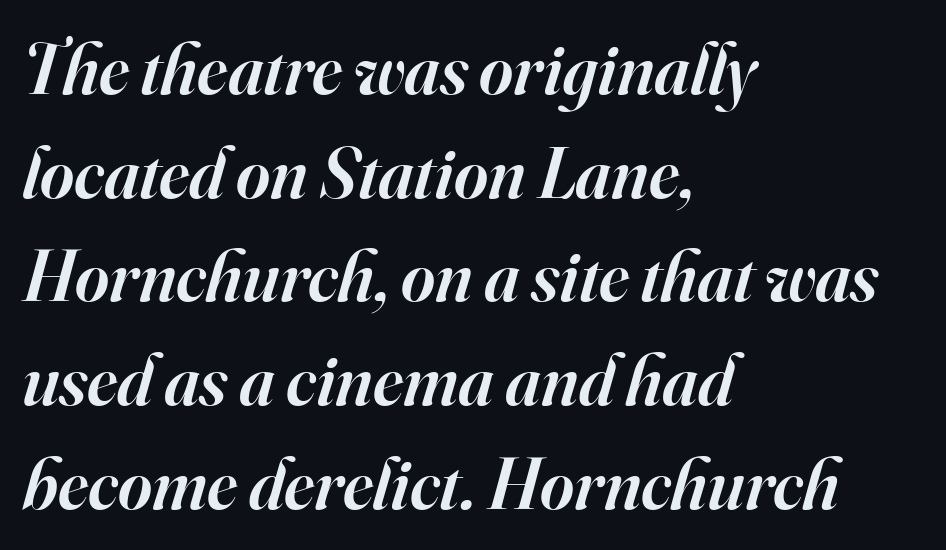
Do the characters align in a grid? No, the font is proportional. The designer left line spacing at the default. Rendered with sloped, italic letterforms. Is the type bold? Partly — it's a semibold, heavier than regular but not fully bold. Short note: letters normally spaced. Are there feet on the stems? There are — it's a serif.
